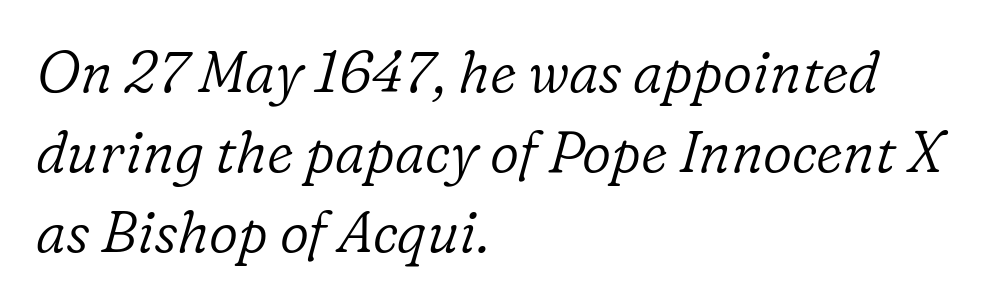
Q: Is the text bold? A: No.
Q: Is the text italic (slanted)? A: Yes, it leans right by about 16 degrees.
Q: Is the typeface a serif or a sans-serif typeface? A: Serif.
Q: Is the text underlined? A: No.
Q: How is the paragraph aligned? A: Left-aligned.
Q: Is the spacing between letters normal or unusually wide? A: Normal.
Q: Is the spacing between lines tight, normal or loose? A: Normal.
Q: Width (condensed, normal, or wide)? A: Normal.
Q: Stroke contrast? A: Low.
Q: x-height? A: Medium.
Q: Monospaced? A: No.
